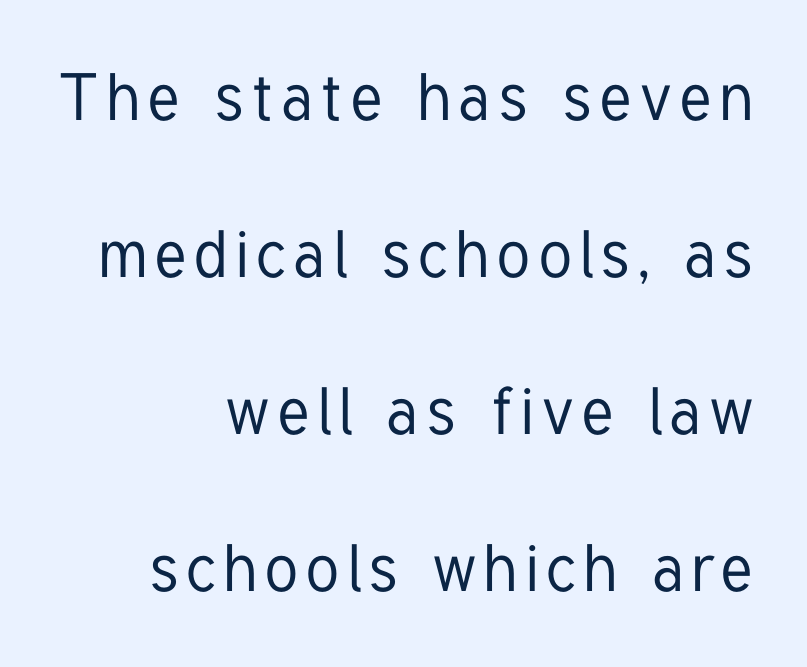
Words float on clear page, feet unadorned. Unlike italic type, these characters show no tilt at all. Think of a printed novel: that variable character pitch is what you see here. Look at the bottom of the vertical strokes: they stop flat, with no serifs.
